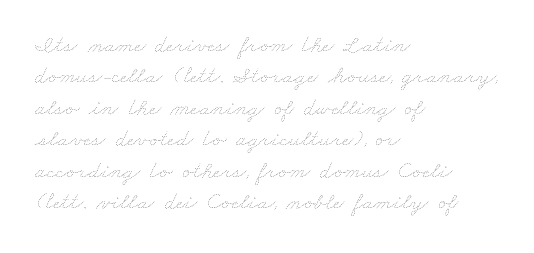
{"bold": "no", "underline": "no", "align": "left", "line_spacing": "normal", "line_spacing_ratio": 1.31, "letter_spacing": "normal", "letter_spacing_em": 0.0, "glyph_px": 24}
